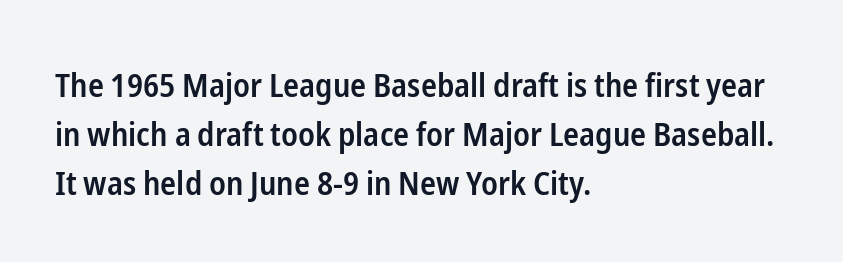
{"serif": "no", "italic": "no", "bold": "semi", "weight": "semibold", "width": "condensed", "stroke_contrast": "low", "x_height": "medium", "monospaced": "no", "underline": "no", "align": "left", "line_spacing": "normal", "line_spacing_ratio": 1.48, "letter_spacing": "normal", "letter_spacing_em": 0.0, "glyph_px": 33}
